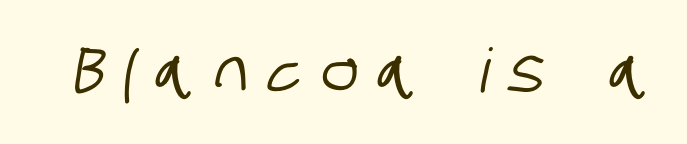
The image shows 61 px condensed sans-serif type; set unusually wide letter spacing (+0.32 em), not underlined; low stroke contrast and a large x-height.
